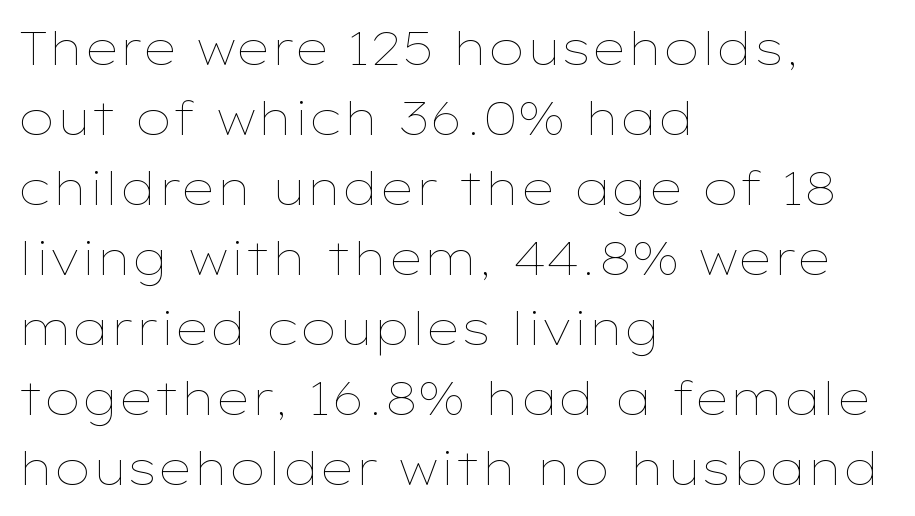
{"italic": "no", "bold": "no", "weight": "thin", "width": "wide", "stroke_contrast": "low", "x_height": "medium", "monospaced": "no", "underline": "no", "align": "left", "line_spacing": "normal", "line_spacing_ratio": 1.49, "letter_spacing": "normal", "letter_spacing_em": 0.0, "glyph_px": 47}
